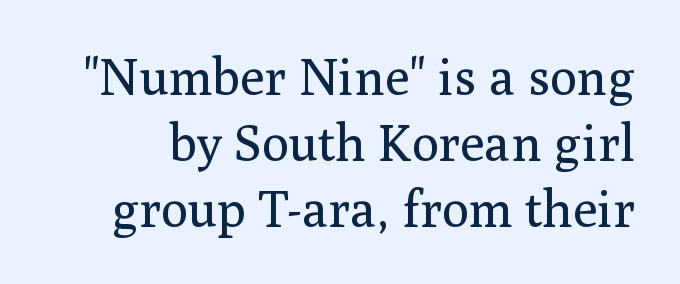
Q: Is the text bold? A: No.
Q: Is the text italic (slanted)? A: No, it is upright.
Q: Is the typeface a serif or a sans-serif typeface? A: Serif.
Q: Is the text underlined? A: No.
Q: Is the spacing between letters normal or unusually wide? A: Normal.
Q: Is the spacing between lines tight, normal or loose? A: Normal.
Q: Width (condensed, normal, or wide)? A: Normal.
Q: Stroke contrast? A: Medium.
Q: x-height? A: Medium.
Q: Monospaced? A: No.
